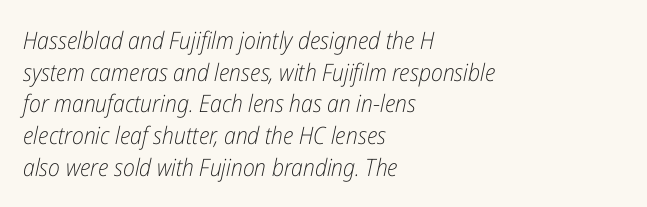
{"italic": "yes", "lean": "right", "slant_degrees": 12, "bold": "no", "underline": "no", "align": "left", "line_spacing": "normal", "line_spacing_ratio": 1.32, "letter_spacing": "normal", "letter_spacing_em": 0.0, "glyph_px": 24}
